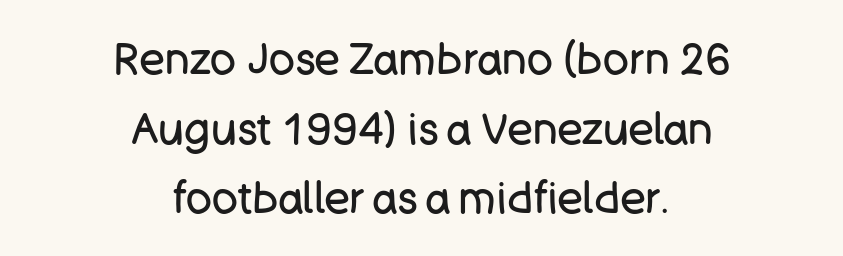
{"serif": "no", "italic": "no", "bold": "no", "weight": "regular", "width": "normal", "stroke_contrast": "low", "x_height": "large", "monospaced": "no", "underline": "no", "align": "center", "line_spacing": "normal", "line_spacing_ratio": 1.62, "letter_spacing": "normal", "letter_spacing_em": 0.0, "glyph_px": 43}
